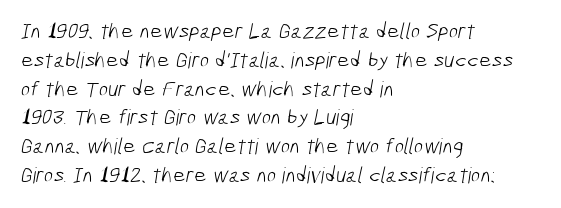
Q: Is the text bold? A: No.
Q: Is the text underlined? A: No.
Q: How is the paragraph aligned? A: Left-aligned.
Q: Is the spacing between letters normal or unusually wide? A: Normal.
Q: Is the spacing between lines tight, normal or loose? A: Normal.
